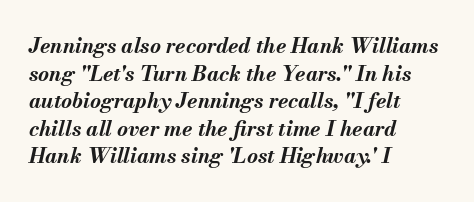
The image shows 21 px bold type, italic (leaning right); set left-aligned, normal line spacing (1.31x), normal letter spacing, not underlined.
